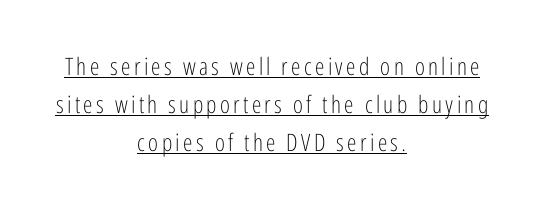
The specimen includes a rule beneath the text block's lines. It's the straight-up-and-down kind of type. The lines in this sample share a center point and differ in where they start and stop. Interline gaps are of average width in this sample. Unbolded letterforms with no extra heft.
